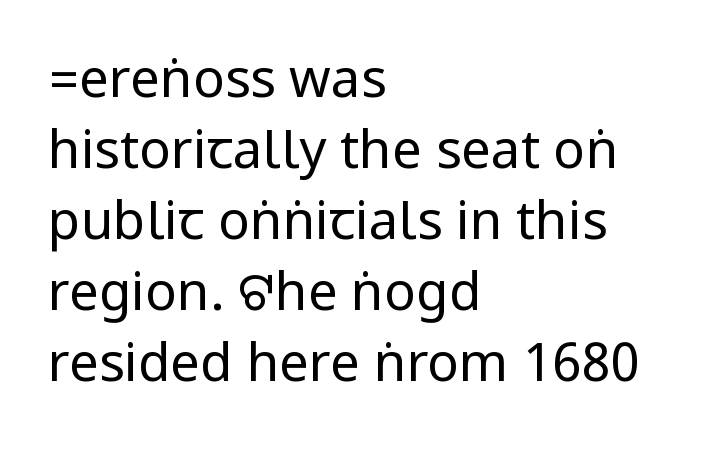
Does the copy run flush right? No — it runs flush left. This sample uses an upright cut, with every glyph sitting square on the baseline. Stroke mass is kept to a normal reading level or below. Nobody touched the tracking dial on this one. The designer left line spacing at the default.
